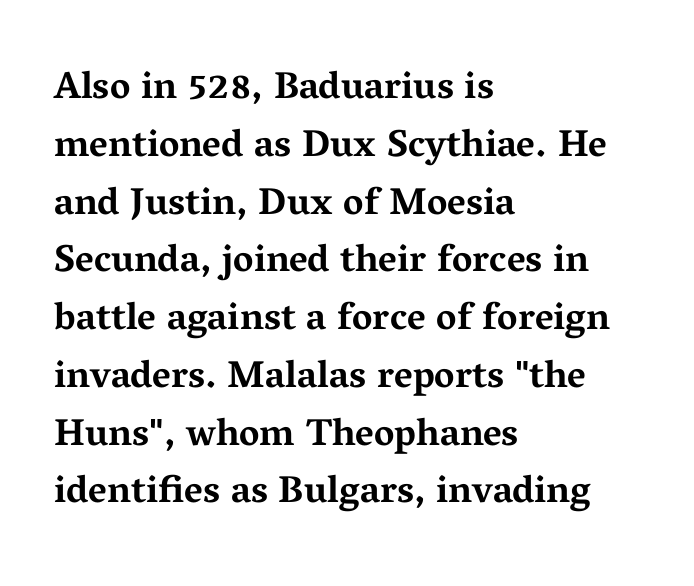
Q: Is the text bold? A: Yes.
Q: Is the text italic (slanted)? A: No, it is upright.
Q: Is the typeface a serif or a sans-serif typeface? A: Serif.
Q: Is the text underlined? A: No.
Q: How is the paragraph aligned? A: Left-aligned.
Q: Is the spacing between letters normal or unusually wide? A: Normal.
Q: Is the spacing between lines tight, normal or loose? A: Normal.
Q: Width (condensed, normal, or wide)? A: Wide.
Q: Stroke contrast? A: Medium.
Q: x-height? A: Medium.
Q: Monospaced? A: No.
